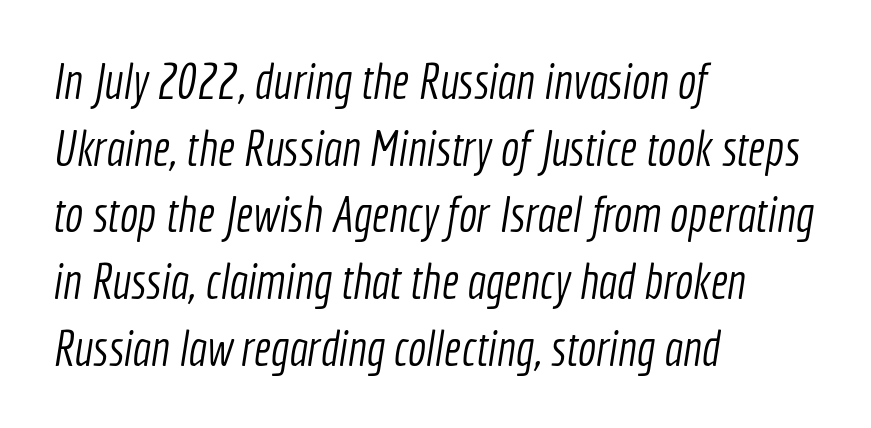
The image shows 49 px light, condensed sans-serif type; set left-aligned, normal line spacing (1.36x), normal letter spacing, not underlined; a medium x-height.
